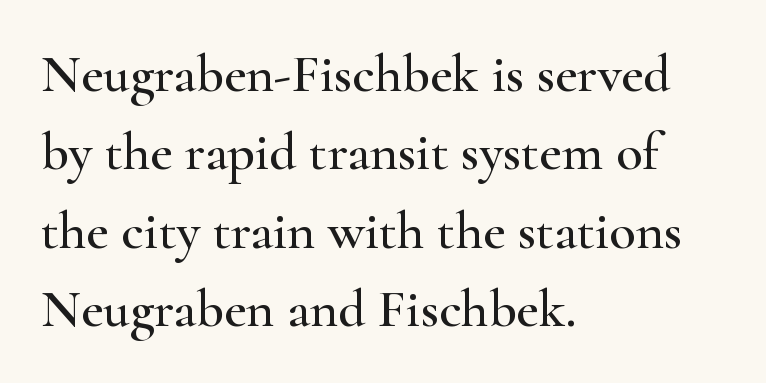
Q: Is the text italic (slanted)? A: No, it is upright.
Q: Is the typeface a serif or a sans-serif typeface? A: Serif.
Q: Is the text underlined? A: No.
Q: How is the paragraph aligned? A: Left-aligned.
Q: Is the spacing between letters normal or unusually wide? A: Normal.
Q: Is the spacing between lines tight, normal or loose? A: Normal.
Q: Width (condensed, normal, or wide)? A: Wide.
Q: Stroke contrast? A: High.
Q: x-height? A: Small.
Q: Monospaced? A: No.
